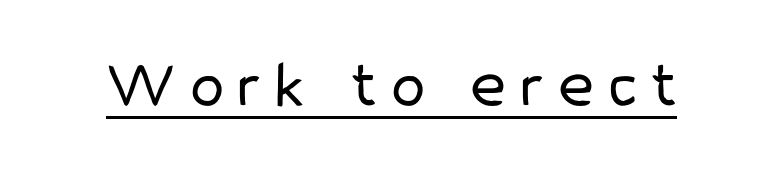
The image shows 66 px regular-weight, condensed sans-serif type, upright; set unusually wide letter spacing (+0.23 em), underlined; low stroke contrast and a medium x-height.
